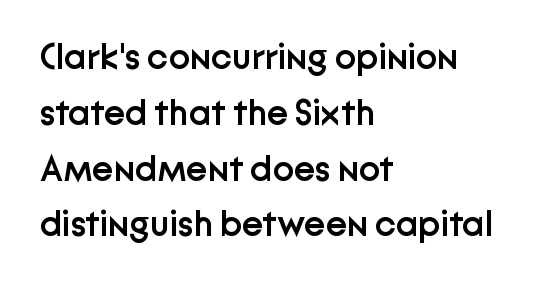
The image shows 36 px semibold sans-serif type, upright; set left-aligned, normal line spacing (1.55x), normal letter spacing, not underlined; low stroke contrast and a medium x-height.
